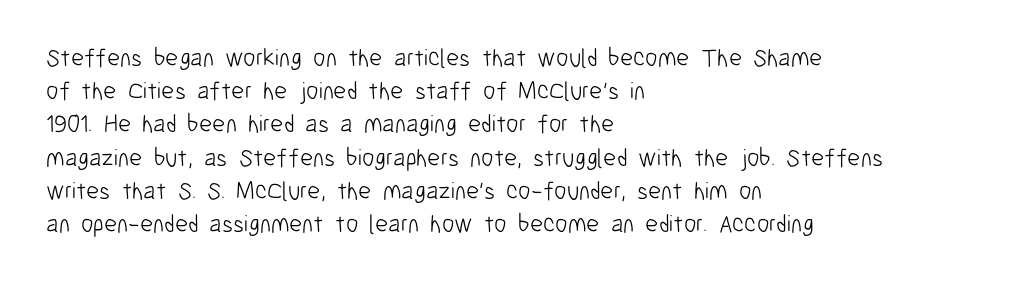
These lines sit exactly where default settings would place them. Decoration check: the copy has no underline. The typeface has the unassuming heft of standard copy or less. Horizontal alignment here is leftward, the default for most running prose.
